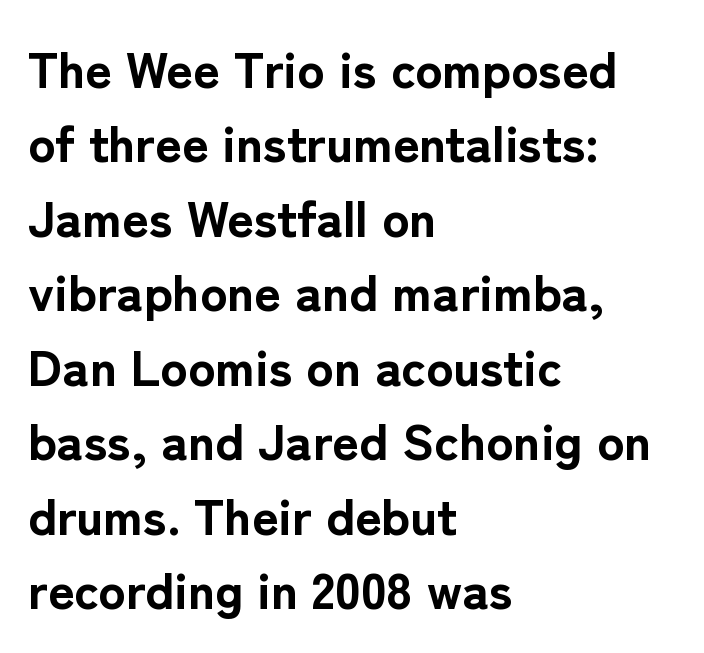
Q: Is the text bold? A: Yes.
Q: Is the text italic (slanted)? A: No, it is upright.
Q: Is the typeface a serif or a sans-serif typeface? A: Sans-serif.
Q: Is the text underlined? A: No.
Q: How is the paragraph aligned? A: Left-aligned.
Q: Is the spacing between letters normal or unusually wide? A: Normal.
Q: Is the spacing between lines tight, normal or loose? A: Normal.
Q: Width (condensed, normal, or wide)? A: Normal.
Q: Stroke contrast? A: Low.
Q: x-height? A: Medium.
Q: Monospaced? A: No.
